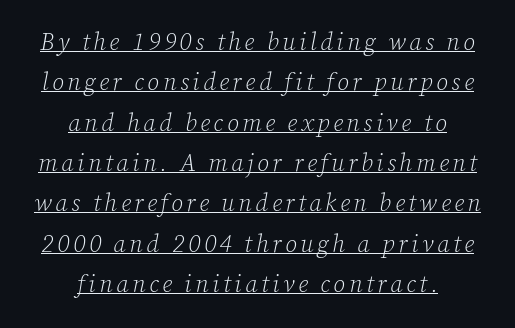
The image shows 24 px text type, italic (leaning right); set centered, normal line spacing (1.68x), underlined.
